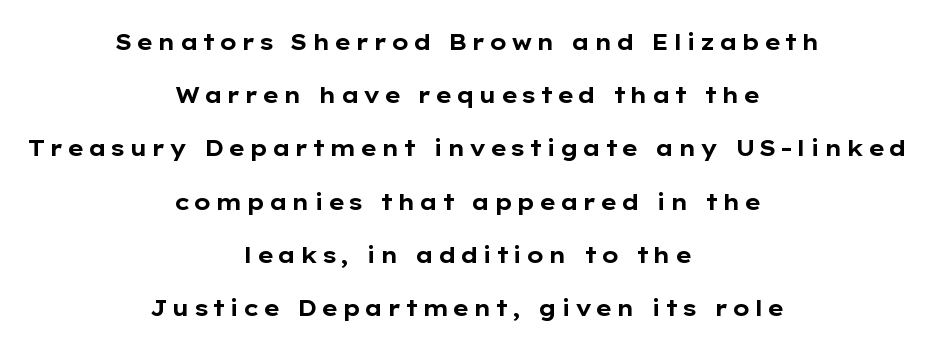
{"italic": "no", "bold": "yes", "underline": "no", "align": "center", "line_spacing": "loose", "line_spacing_ratio": 2.42, "glyph_px": 22}
